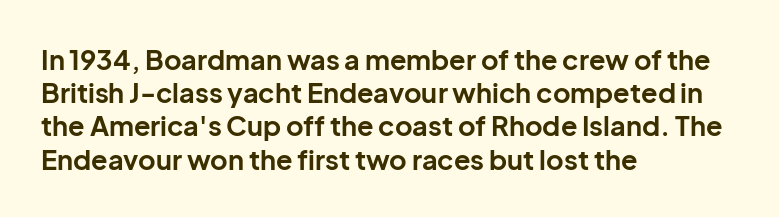
{"italic": "no", "bold": "yes", "underline": "no", "align": "left", "line_spacing_ratio": 1.23, "letter_spacing": "normal", "letter_spacing_em": 0.0, "glyph_px": 27}
